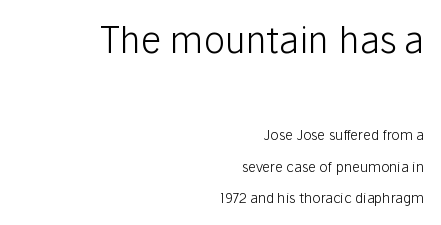
Check where the strokes stop: nothing finishes them off — pure sans. Short and long lines alike share a common ending point at right. Summary of weight: not heavy and not bold. The font's upright variant was chosen for this text. The vertical gap from one line to the next is large. A clean baseline with only descenders dipping below it.
